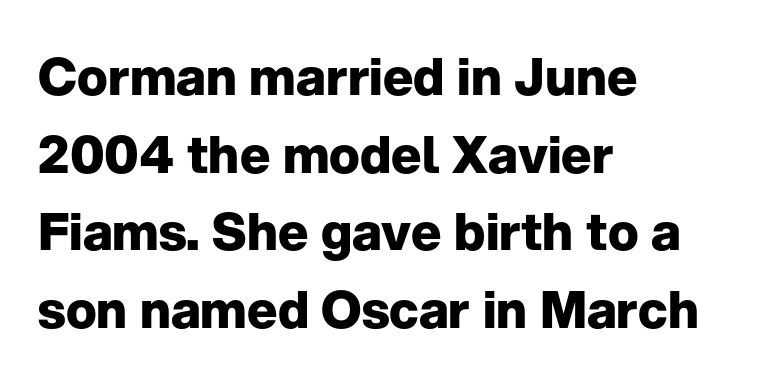
Q: Is the text bold? A: Yes.
Q: Is the text italic (slanted)? A: No, it is upright.
Q: Is the typeface a serif or a sans-serif typeface? A: Sans-serif.
Q: Is the text underlined? A: No.
Q: How is the paragraph aligned? A: Left-aligned.
Q: Is the spacing between letters normal or unusually wide? A: Normal.
Q: Is the spacing between lines tight, normal or loose? A: Normal.
Q: Width (condensed, normal, or wide)? A: Normal.
Q: Stroke contrast? A: Low.
Q: x-height? A: Medium.
Q: Monospaced? A: No.
